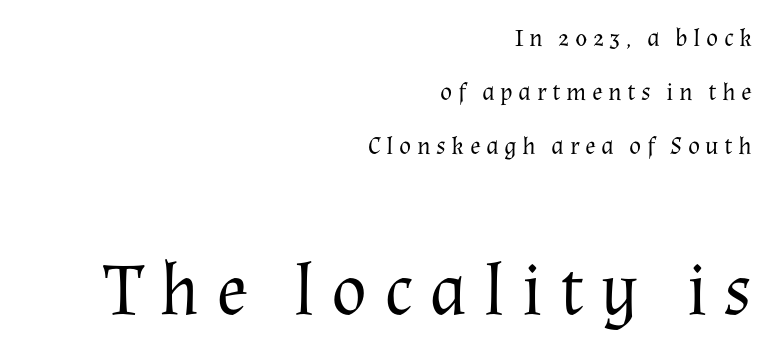
The image shows 74 px regular-weight serif type, upright; set right-aligned, loose line spacing (2.16x), unusually wide letter spacing (+0.22 em), not underlined; the second (bottom) block is 2.96x larger; medium stroke contrast and a medium x-height.
